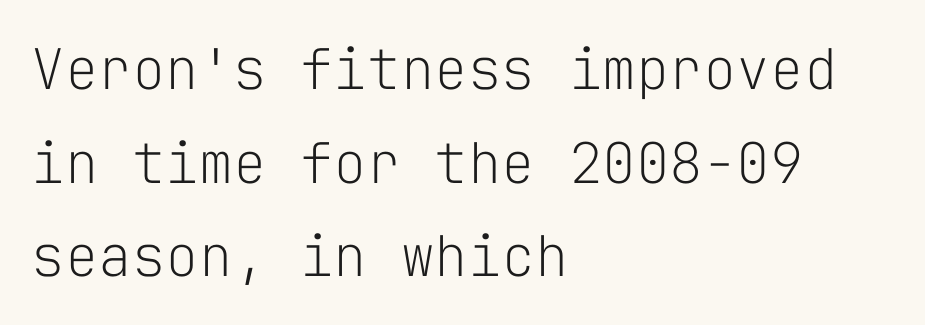
Q: Is the text bold? A: No.
Q: Is the text italic (slanted)? A: No, it is upright.
Q: Is the typeface a serif or a sans-serif typeface? A: Sans-serif.
Q: Is the text underlined? A: No.
Q: How is the paragraph aligned? A: Left-aligned.
Q: Is the spacing between letters normal or unusually wide? A: Normal.
Q: Is the spacing between lines tight, normal or loose? A: Normal.
Q: Width (condensed, normal, or wide)? A: Normal.
Q: Stroke contrast? A: Low.
Q: x-height? A: Medium.
Q: Monospaced? A: Yes.
